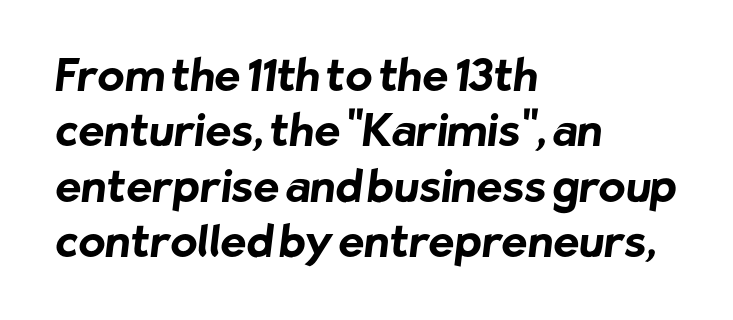
Q: Is the text bold? A: Yes.
Q: Is the typeface a serif or a sans-serif typeface? A: Sans-serif.
Q: Is the text underlined? A: No.
Q: How is the paragraph aligned? A: Left-aligned.
Q: Is the spacing between letters normal or unusually wide? A: Normal.
Q: Is the spacing between lines tight, normal or loose? A: Normal.
Q: Width (condensed, normal, or wide)? A: Normal.
Q: Stroke contrast? A: Low.
Q: x-height? A: Medium.
Q: Monospaced? A: No.
